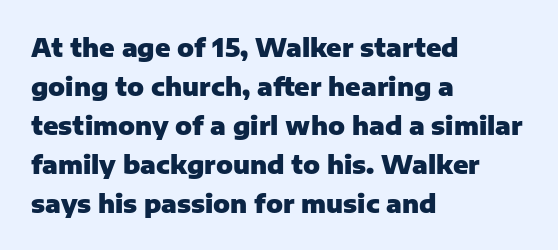
Vertical strokes here are truly vertical. In terms of letterspacing, this is plain default setting. This block has exactly the height ordinary leading produces. Pretty heavy lettering here — definitely bold.
